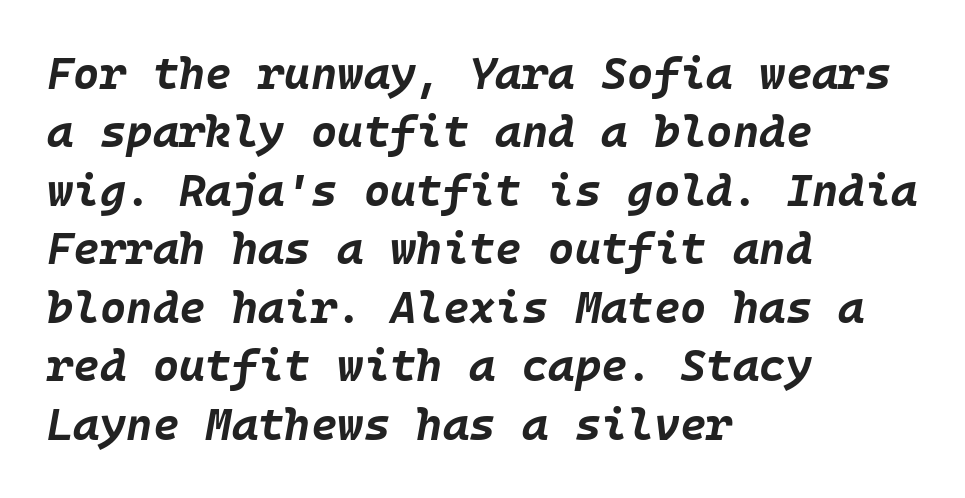
Q: Is the text bold? A: Yes.
Q: Is the text italic (slanted)? A: Yes, it leans right by about 10 degrees.
Q: Is the text underlined? A: No.
Q: How is the paragraph aligned? A: Left-aligned.
Q: Is the spacing between letters normal or unusually wide? A: Normal.
Q: Is the spacing between lines tight, normal or loose? A: Normal.
Q: Width (condensed, normal, or wide)? A: Normal.
Q: Stroke contrast? A: Low.
Q: x-height? A: Large.
